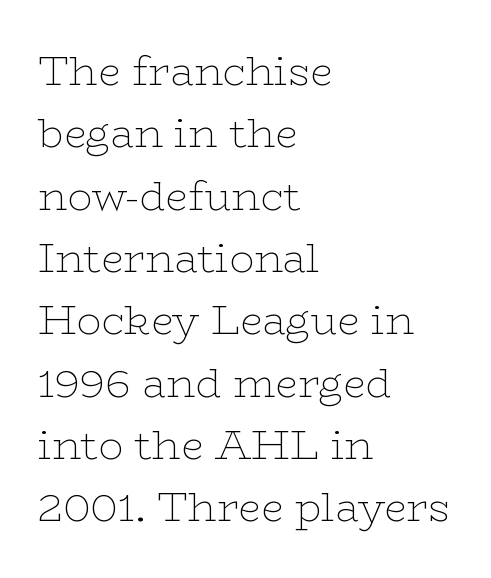
{"serif": "yes", "italic": "no", "bold": "no", "weight": "thin", "width": "wide", "stroke_contrast": "low", "x_height": "medium", "monospaced": "no", "underline": "no", "align": "left", "line_spacing": "normal", "line_spacing_ratio": 1.52, "letter_spacing": "normal", "letter_spacing_em": 0.0, "glyph_px": 41}
